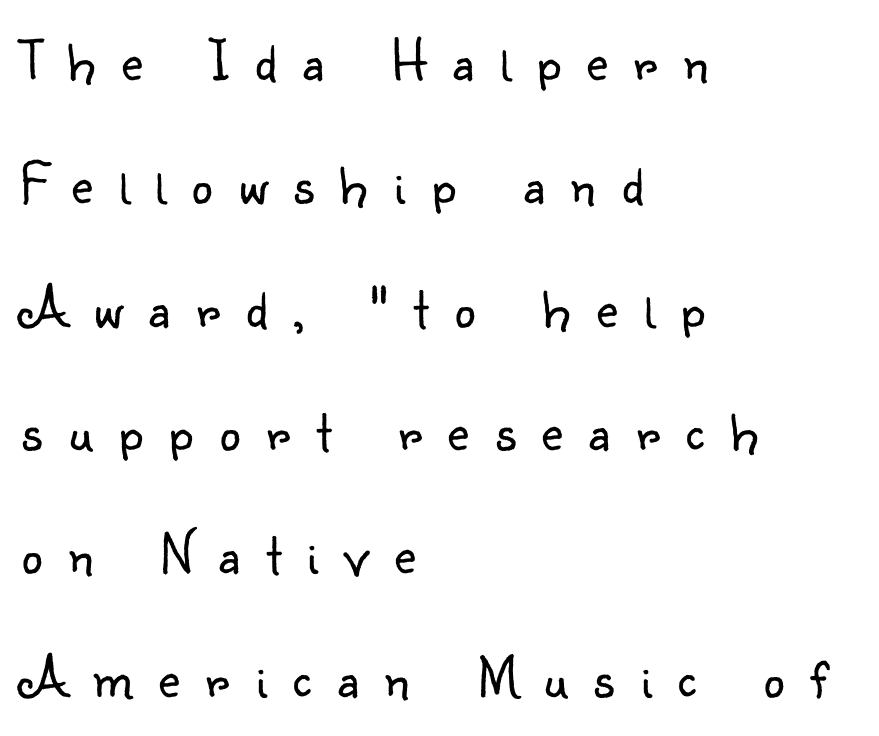
Q: Is the text bold? A: No.
Q: Is the text italic (slanted)? A: No, it is upright.
Q: Is the typeface a serif or a sans-serif typeface? A: Sans-serif.
Q: Is the text underlined? A: No.
Q: How is the paragraph aligned? A: Left-aligned.
Q: Is the spacing between letters normal or unusually wide? A: Unusually wide.
Q: Is the spacing between lines tight, normal or loose? A: Loose.
Q: Width (condensed, normal, or wide)? A: Normal.
Q: Stroke contrast? A: Low.
Q: x-height? A: Small.
Q: Monospaced? A: No.
